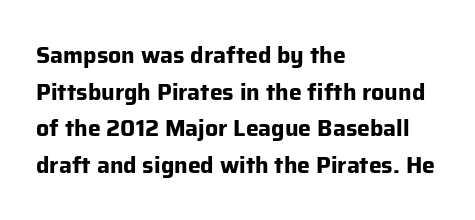
{"italic": "no", "bold": "yes", "underline": "no", "align": "left", "line_spacing": "normal", "line_spacing_ratio": 1.59, "letter_spacing": "normal", "letter_spacing_em": 0.0, "glyph_px": 23}
